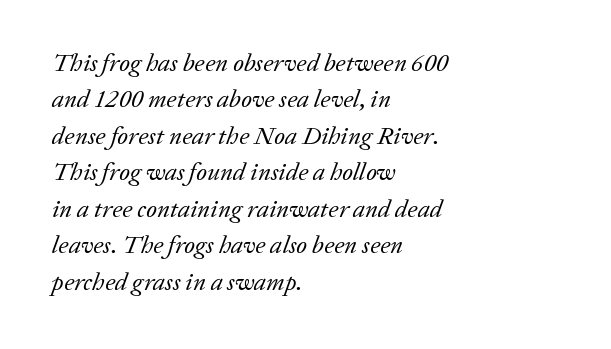
Q: Is the text bold? A: No.
Q: Is the text italic (slanted)? A: Yes, it leans right by about 20 degrees.
Q: Is the text underlined? A: No.
Q: How is the paragraph aligned? A: Left-aligned.
Q: Is the spacing between letters normal or unusually wide? A: Normal.
Q: Is the spacing between lines tight, normal or loose? A: Normal.
